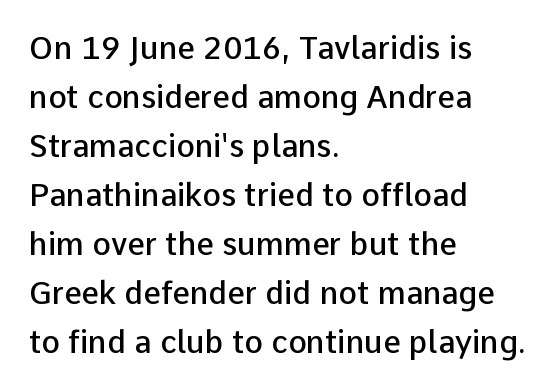
Does the lettering tilt? It doesn't — this is upright. Baseline-to-baseline distance is the conventional proportion of letter height. Beneath every word, the page is bare. The letters advance in unequal steps, a hallmark of proportional type. How heavy is the stroke? Medium-heavy — a semibold, shy of bold.
